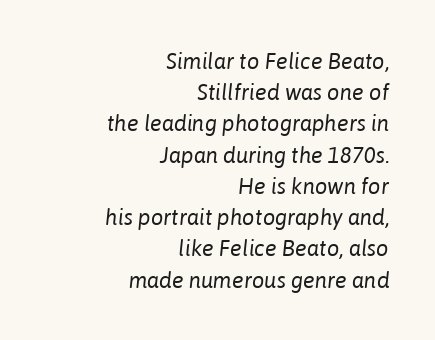
The image shows 22 px text type, italic (leaning right); set right-aligned, normal line spacing (1.42x), normal letter spacing, not underlined.
